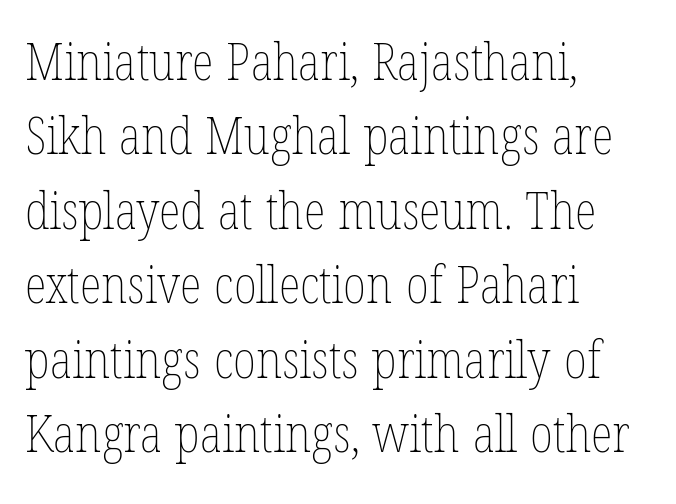
{"italic": "no", "bold": "no", "weight": "thin", "width": "condensed", "stroke_contrast": "low", "x_height": "medium", "monospaced": "no", "underline": "no", "align": "left", "line_spacing": "normal", "line_spacing_ratio": 1.46, "letter_spacing": "normal", "letter_spacing_em": 0.0, "glyph_px": 51}
